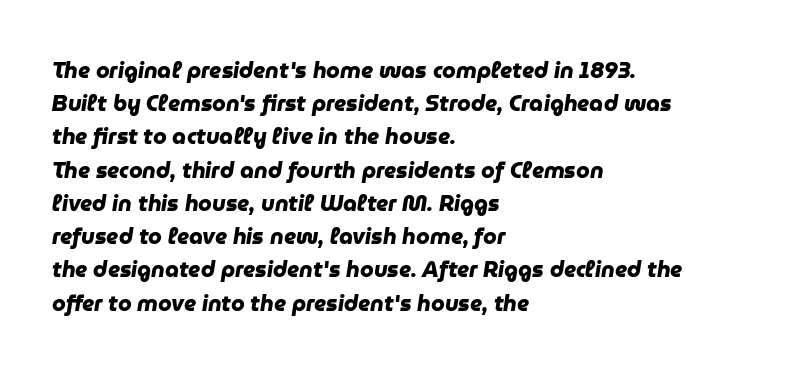
Q: Is the text bold? A: Yes.
Q: Is the text underlined? A: No.
Q: How is the paragraph aligned? A: Left-aligned.
Q: Is the spacing between letters normal or unusually wide? A: Normal.
Q: Is the spacing between lines tight, normal or loose? A: Normal.
